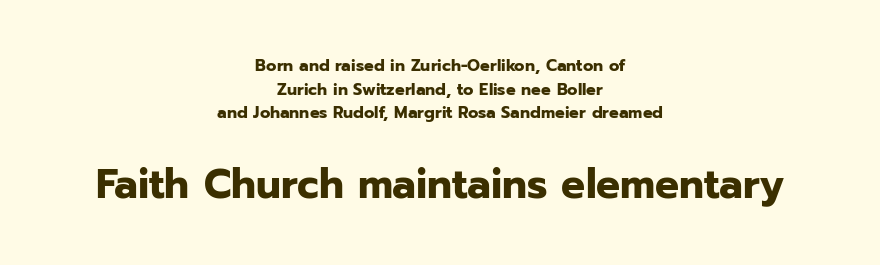
Q: Is the text bold? A: Yes.
Q: Is the text italic (slanted)? A: No, it is upright.
Q: Is the typeface a serif or a sans-serif typeface? A: Sans-serif.
Q: Is the text underlined? A: No.
Q: How is the paragraph aligned? A: Centered.
Q: Is the spacing between letters normal or unusually wide? A: Normal.
Q: Is the spacing between lines tight, normal or loose? A: Normal.
Q: Which block of text is set in a larger size, the first (top) or the second (bottom)? A: The second (bottom) one.
Q: Width (condensed, normal, or wide)? A: Normal.
Q: Stroke contrast? A: Low.
Q: x-height? A: Medium.
Q: Monospaced? A: No.
